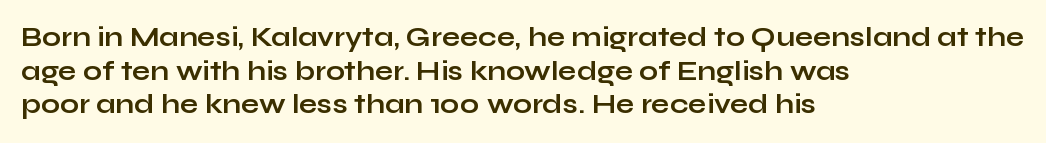
The image shows 27 px bold type, upright; set left-aligned, normal line spacing (1.25x), normal letter spacing, not underlined.
